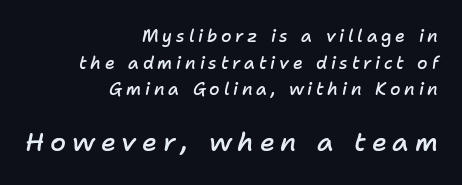
Inter-character spacing is expanded well beyond the font's built-in metrics. Quick note: interline space is typical. Typesetter's note: demi weight, one step under bold. Reading top to bottom, the characters get bigger at the block break. Unmarked baselines from the first word to the last. Yep, that's italic — everything's leaning.
